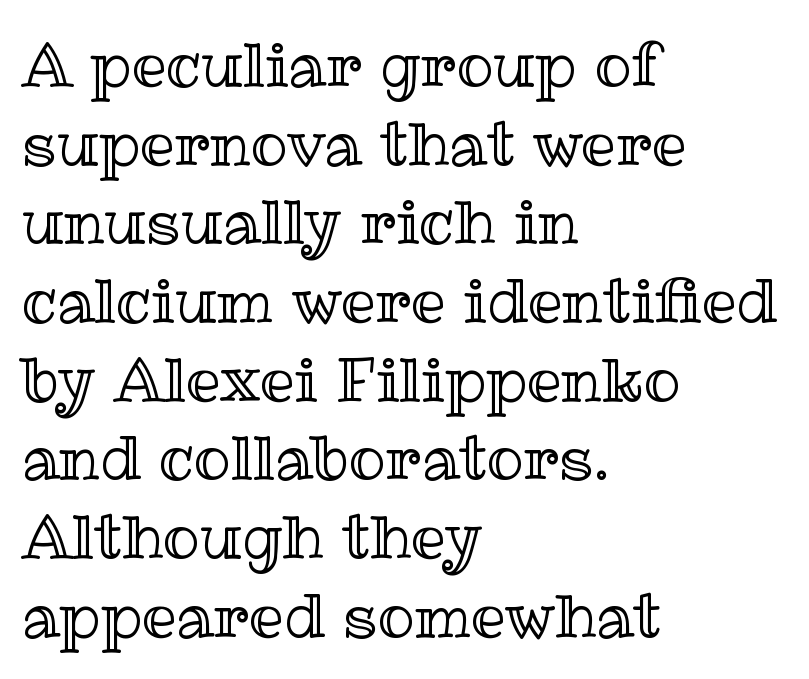
{"italic": "no", "width": "normal", "x_height": "medium", "monospaced": "no", "underline": "no", "align": "left", "line_spacing": "normal", "line_spacing_ratio": 1.29, "letter_spacing": "normal", "letter_spacing_em": 0.0, "glyph_px": 61}
